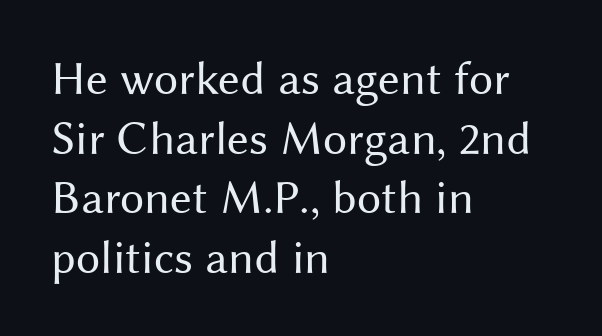
The image shows 48 px regular-weight sans-serif type, upright; set left-aligned, line spacing 1.24x, normal letter spacing, not underlined; medium stroke contrast and a medium x-height.
